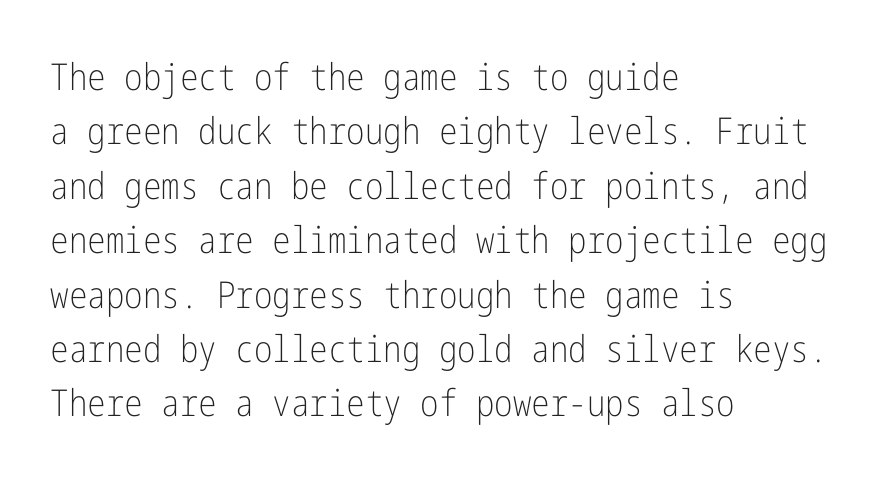
Q: Is the text bold? A: No.
Q: Is the text italic (slanted)? A: No, it is upright.
Q: Is the typeface a serif or a sans-serif typeface? A: Sans-serif.
Q: Is the text underlined? A: No.
Q: How is the paragraph aligned? A: Left-aligned.
Q: Is the spacing between letters normal or unusually wide? A: Normal.
Q: Is the spacing between lines tight, normal or loose? A: Normal.
Q: Width (condensed, normal, or wide)? A: Condensed.
Q: Stroke contrast? A: Low.
Q: x-height? A: Medium.
